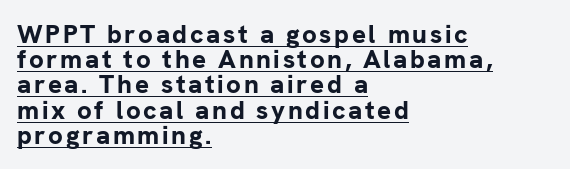
The image shows 26 px bold type, upright; set left-aligned, tight line spacing (0.97x), underlined.
